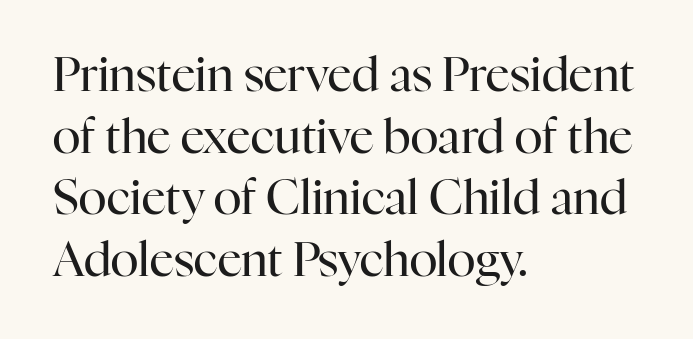
These lines keep a tight, regular rhythm from letter to letter. Looks like regular typesetting: each glyph gets only the width it needs. Does the leading feel generous? No, just average. No chunkiness to these letters — they're not bold. The face used here is seriffed, in the tradition of book romans. Does the copy run flush right? No — it runs flush left.
